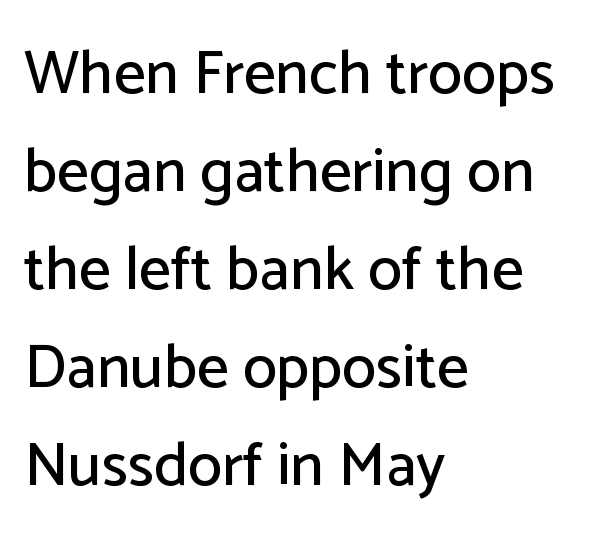
Horizontal alignment here is leftward, the default for most running prose. Is this a sans? Yes — the strokes have no serifs. The specimen reads as upright at a glance. Rows of type keep a routine distance in the vertical direction. The foot of each line stays bare and open.
